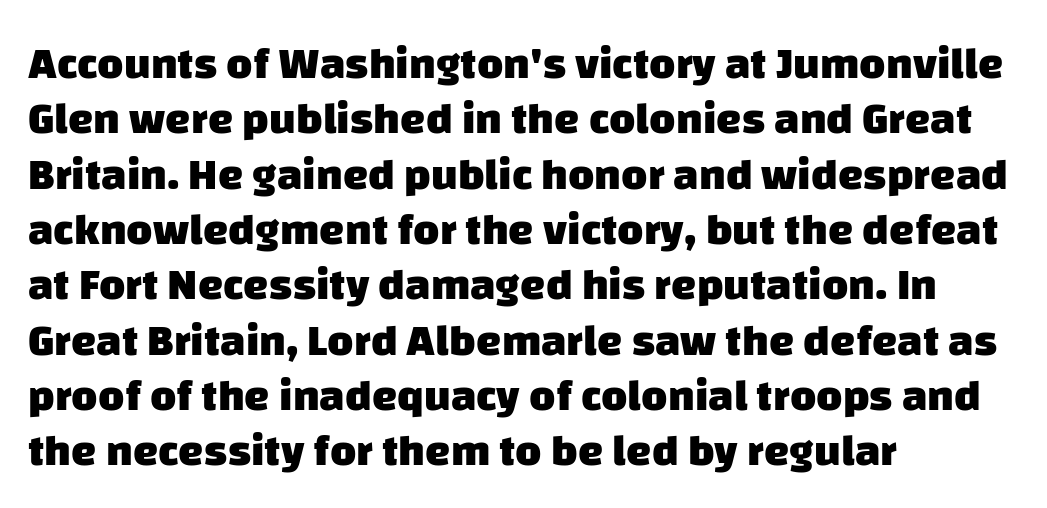
The typesetter chose a ragged-right arrangement here. This sample has the flowing, uneven cadence of proportional lettering. Is this a sans? Yes — the strokes have no serifs. Clear beneath every line of the passage. Nobody touched the tracking dial on this one. This is heavy type, rendered in bold.
